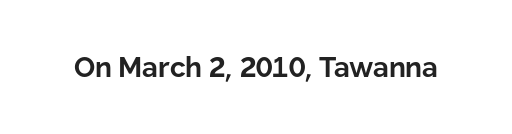
{"serif": "no", "italic": "no", "bold": "yes", "weight": "bold", "width": "normal", "stroke_contrast": "low", "x_height": "medium", "monospaced": "no", "underline": "no", "letter_spacing": "normal", "letter_spacing_em": 0.0, "glyph_px": 28}
